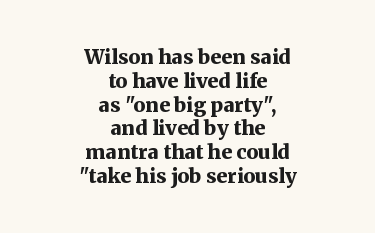
The foot of each line stays bare and open. Notice how the passage keeps no hard edge, just a central spine. Every character sits straight up, as roman type does. Inter-character spacing is left at the font's built-in metrics. Emphasis by weight is at full strength: bold.
